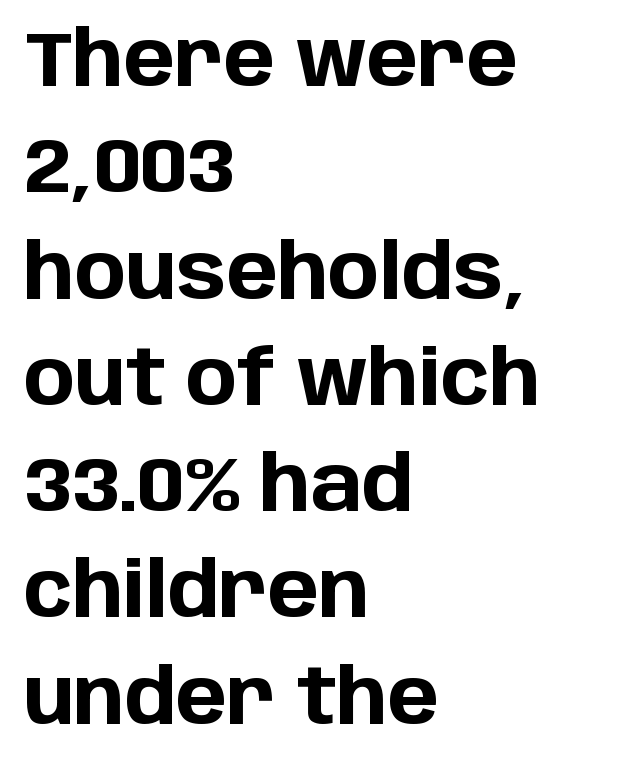
Q: Is the text bold? A: Yes.
Q: Is the text italic (slanted)? A: No, it is upright.
Q: Is the typeface a serif or a sans-serif typeface? A: Sans-serif.
Q: Is the text underlined? A: No.
Q: How is the paragraph aligned? A: Left-aligned.
Q: Is the spacing between letters normal or unusually wide? A: Normal.
Q: Is the spacing between lines tight, normal or loose? A: Normal.
Q: Width (condensed, normal, or wide)? A: Normal.
Q: Stroke contrast? A: Low.
Q: x-height? A: Large.
Q: Monospaced? A: No.
